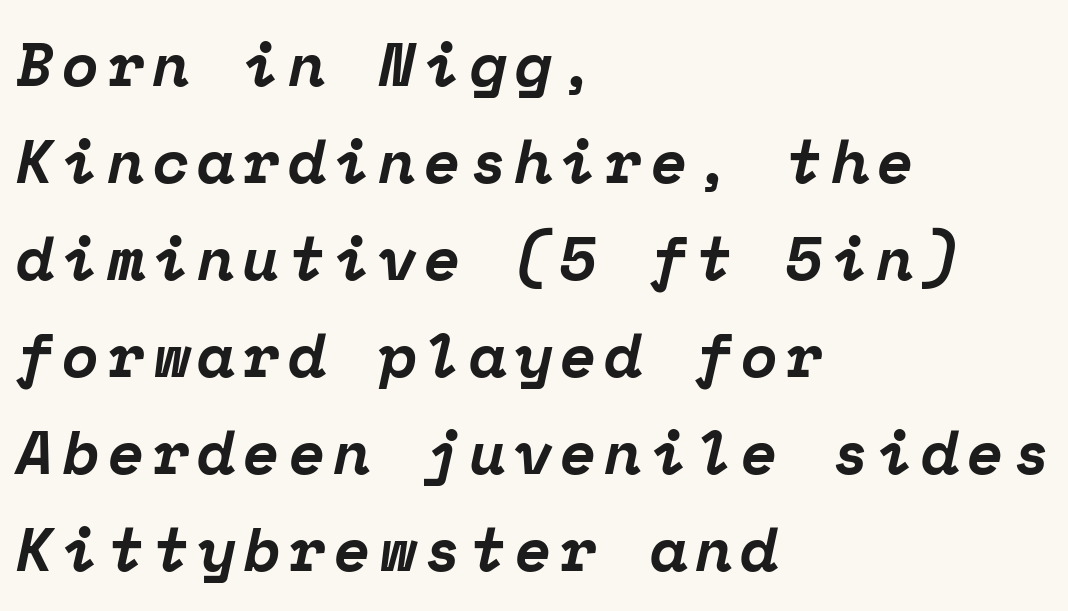
{"serif": "yes", "italic": "yes", "lean": "right", "slant_degrees": 12, "bold": "yes", "weight": "bold", "width": "normal", "stroke_contrast": "low", "x_height": "medium", "monospaced": "yes", "underline": "no", "align": "left", "line_spacing": "normal", "line_spacing_ratio": 1.59, "glyph_px": 61}
